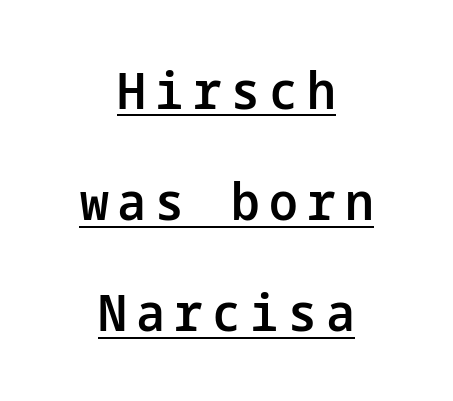
{"serif": "no", "italic": "no", "bold": "semi", "weight": "semibold", "width": "normal", "stroke_contrast": "low", "x_height": "medium", "underline": "yes", "align": "center", "line_spacing": "loose", "line_spacing_ratio": 2.18, "glyph_px": 51}
